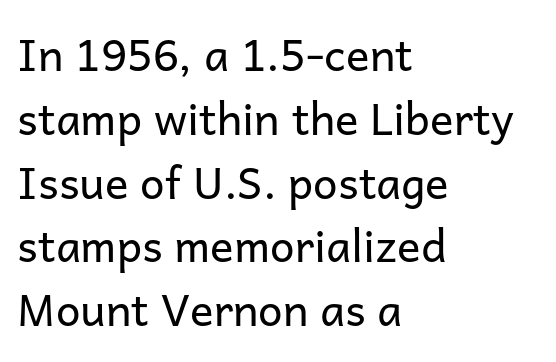
The image shows 44 px regular-weight sans-serif type, upright; set left-aligned, normal line spacing (1.45x), normal letter spacing, not underlined; low stroke contrast and a medium x-height.
